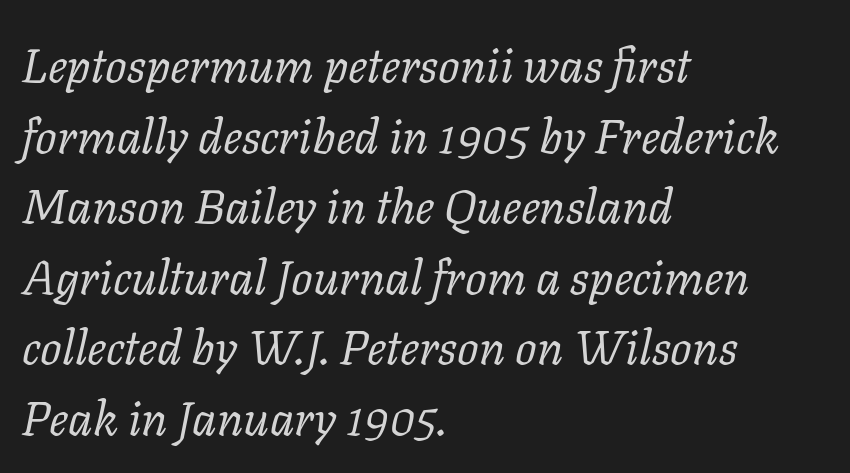
{"serif": "yes", "italic": "yes", "lean": "right", "slant_degrees": 11, "bold": "no", "weight": "regular", "width": "normal", "stroke_contrast": "low", "x_height": "medium", "monospaced": "no", "underline": "no", "align": "left", "line_spacing": "normal", "line_spacing_ratio": 1.47, "letter_spacing": "normal", "letter_spacing_em": 0.0, "glyph_px": 48}
